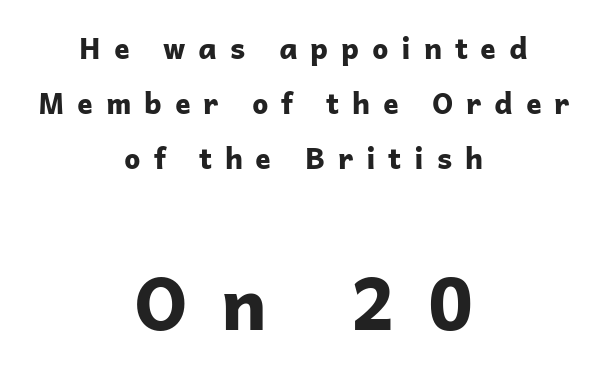
Varying glyph widths throughout — classic text-font behaviour. Classification — sans serif. The rendering uses a bold face; every stroke is thick and dark. Size hierarchy here favors the trailing block over the leading one. The gaps between neighbouring characters are conspicuously large. Each new line begins a long way beneath the previous one.
